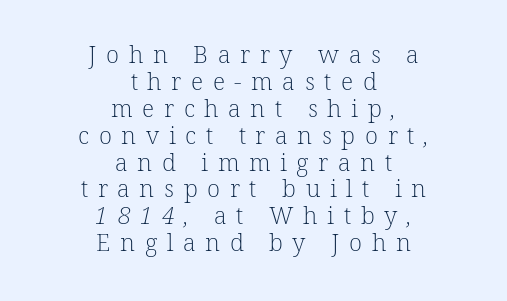
{"bold": "no", "underline": "no", "align": "center", "line_spacing": "tight", "line_spacing_ratio": 1.12, "letter_spacing": "wide", "letter_spacing_em": 0.4, "glyph_px": 24}
